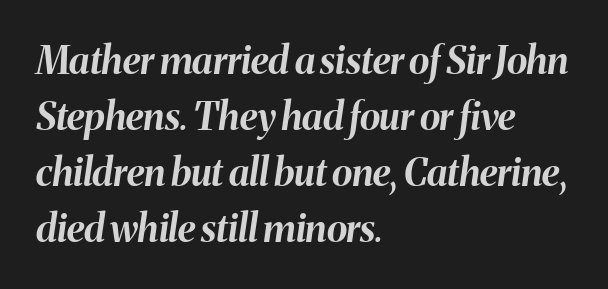
The image shows 38 px bold type, italic (leaning right); set left-aligned, normal line spacing (1.47x), normal letter spacing, not underlined; medium stroke contrast and a medium x-height.
